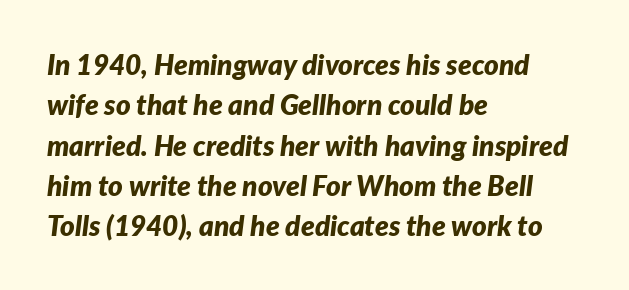
Varying glyph widths throughout — classic text-font behaviour. Typesetter's note: full bold, strokes at maximum text heaviness. The paragraph has a hard left edge and a soft right edge. Characters follow at the spacing the type designer built in. Rule under the text: the space is simply empty.
